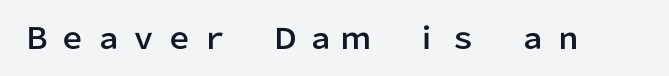
Q: Is the text italic (slanted)? A: No, it is upright.
Q: Is the typeface a serif or a sans-serif typeface? A: Sans-serif.
Q: Is the text underlined? A: No.
Q: Is the spacing between letters normal or unusually wide? A: Unusually wide.
Q: Width (condensed, normal, or wide)? A: Normal.
Q: Stroke contrast? A: Low.
Q: x-height? A: Medium.
Q: Monospaced? A: No.
